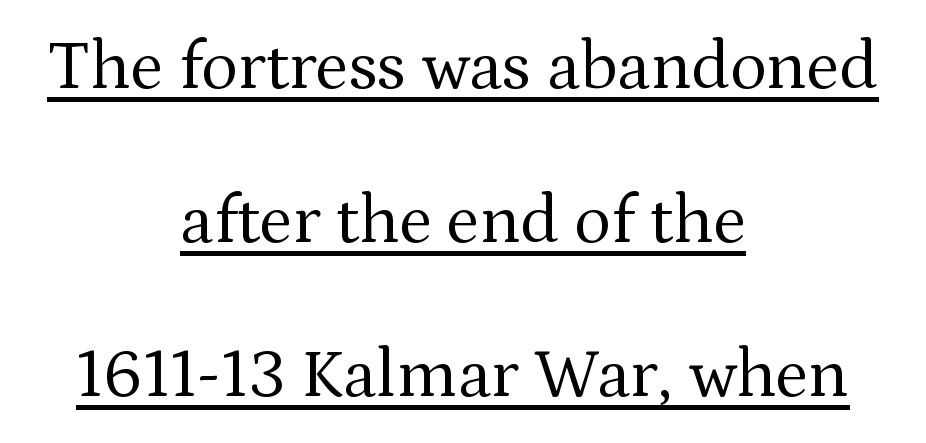
Q: Is the text bold? A: No.
Q: Is the text italic (slanted)? A: No, it is upright.
Q: Is the typeface a serif or a sans-serif typeface? A: Serif.
Q: Is the text underlined? A: Yes.
Q: How is the paragraph aligned? A: Centered.
Q: Is the spacing between letters normal or unusually wide? A: Normal.
Q: Is the spacing between lines tight, normal or loose? A: Loose.
Q: Width (condensed, normal, or wide)? A: Normal.
Q: Stroke contrast? A: Medium.
Q: x-height? A: Medium.
Q: Monospaced? A: No.
